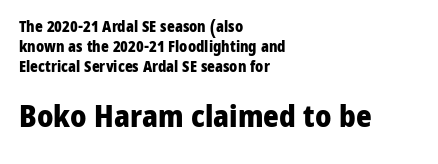
{"serif": "no", "italic": "no", "bold": "yes", "weight": "heavy", "width": "normal", "stroke_contrast": "low", "x_height": "medium", "monospaced": "no", "underline": "no", "align": "left", "line_spacing": "normal", "line_spacing_ratio": 1.32, "letter_spacing": "normal", "letter_spacing_em": 0.0, "larger_block": "second", "size_ratio": 2.0, "glyph_px": 30}
